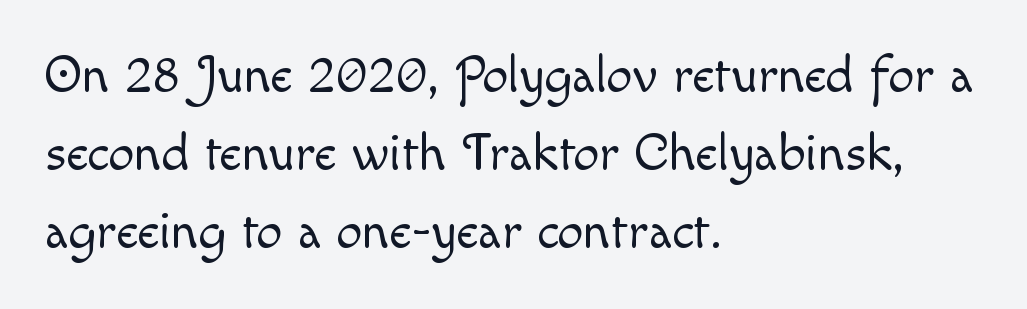
Q: Is the text bold? A: No.
Q: Is the text italic (slanted)? A: No, it is upright.
Q: Is the text underlined? A: No.
Q: How is the paragraph aligned? A: Left-aligned.
Q: Is the spacing between letters normal or unusually wide? A: Normal.
Q: Is the spacing between lines tight, normal or loose? A: Normal.
Q: Width (condensed, normal, or wide)? A: Normal.
Q: x-height? A: Small.
Q: Monospaced? A: No.
